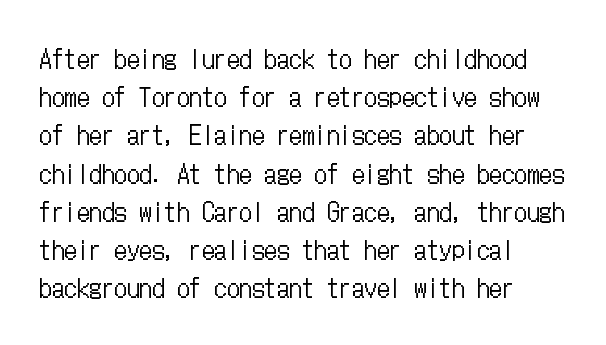
{"italic": "no", "bold": "no", "underline": "no", "align": "left", "line_spacing": "normal", "line_spacing_ratio": 1.53, "letter_spacing": "normal", "letter_spacing_em": 0.0, "glyph_px": 25}
